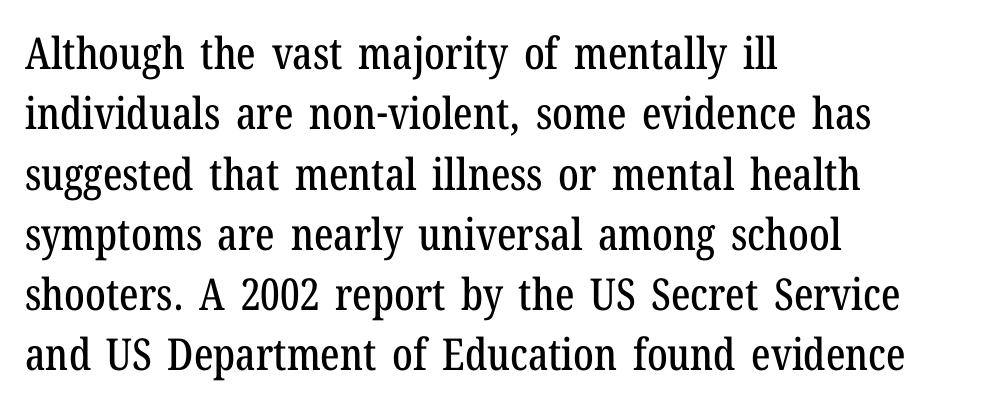
The image shows 44 px condensed serif type, upright; set left-aligned, normal line spacing (1.37x), normal letter spacing, not underlined; low stroke contrast and a medium x-height.
